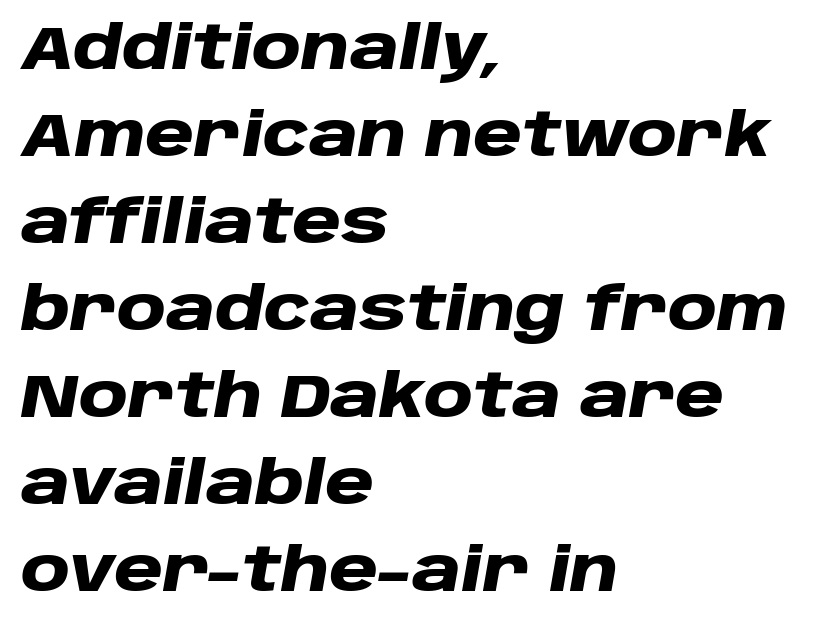
Q: Is the text bold? A: Yes.
Q: Is the text italic (slanted)? A: Yes, it leans right by about 10 degrees.
Q: Is the text underlined? A: No.
Q: How is the paragraph aligned? A: Left-aligned.
Q: Is the spacing between letters normal or unusually wide? A: Normal.
Q: Is the spacing between lines tight, normal or loose? A: Normal.
Q: Width (condensed, normal, or wide)? A: Wide.
Q: Stroke contrast? A: Low.
Q: x-height? A: Large.
Q: Monospaced? A: No.
